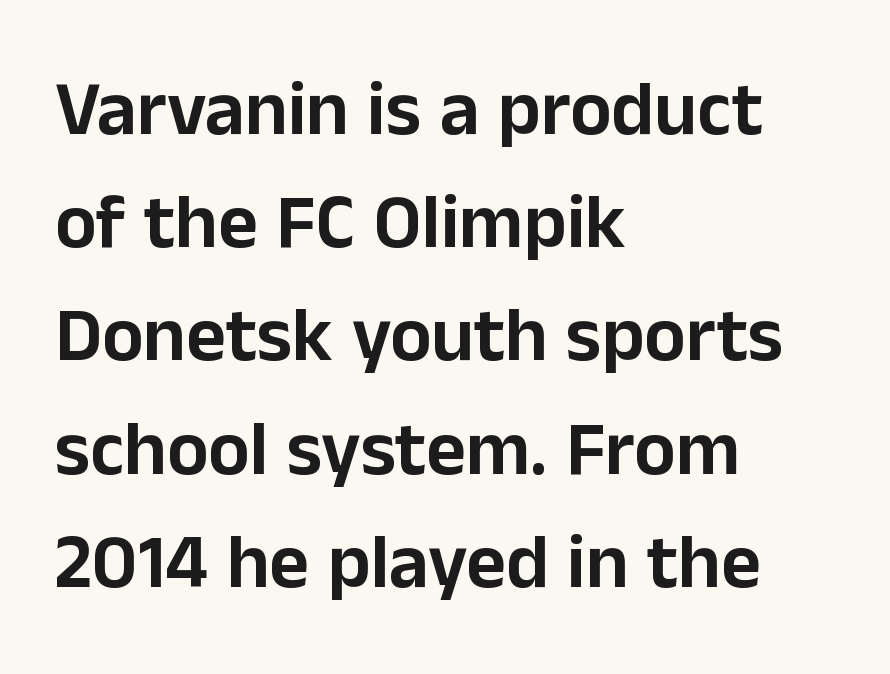
Q: Is the text italic (slanted)? A: No, it is upright.
Q: Is the typeface a serif or a sans-serif typeface? A: Sans-serif.
Q: Is the text underlined? A: No.
Q: How is the paragraph aligned? A: Left-aligned.
Q: Is the spacing between letters normal or unusually wide? A: Normal.
Q: Is the spacing between lines tight, normal or loose? A: Normal.
Q: Width (condensed, normal, or wide)? A: Normal.
Q: Stroke contrast? A: Low.
Q: x-height? A: Medium.
Q: Monospaced? A: No.
